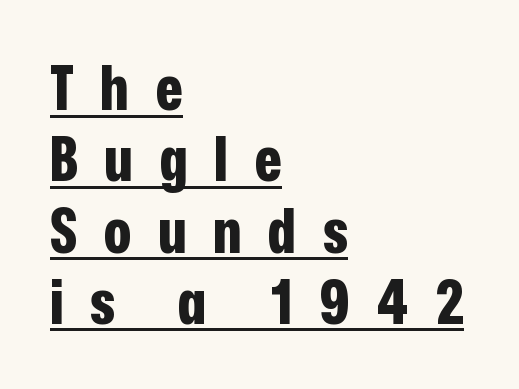
{"serif": "no", "italic": "no", "bold": "yes", "weight": "bold", "width": "condensed", "stroke_contrast": "low", "x_height": "medium", "monospaced": "no", "underline": "yes", "align": "left", "line_spacing": "tight", "line_spacing_ratio": 1.15, "letter_spacing": "wide", "letter_spacing_em": 0.43, "glyph_px": 62}
